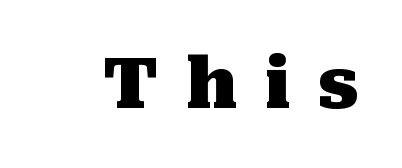
The image shows 71 px heavy serif type, upright; set unusually wide letter spacing (+0.39 em), not underlined; medium stroke contrast and a medium x-height.
